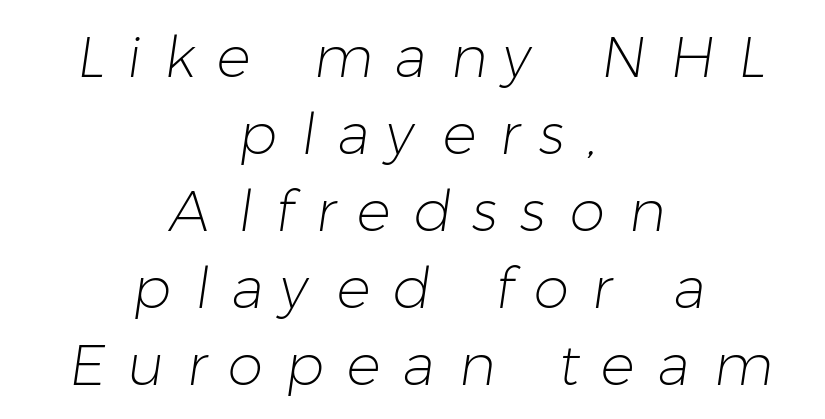
Q: Is the text bold? A: No.
Q: Is the typeface a serif or a sans-serif typeface? A: Sans-serif.
Q: Is the text underlined? A: No.
Q: How is the paragraph aligned? A: Centered.
Q: Is the spacing between letters normal or unusually wide? A: Unusually wide.
Q: Is the spacing between lines tight, normal or loose? A: Normal.
Q: Width (condensed, normal, or wide)? A: Normal.
Q: Stroke contrast? A: Low.
Q: x-height? A: Medium.
Q: Monospaced? A: No.
